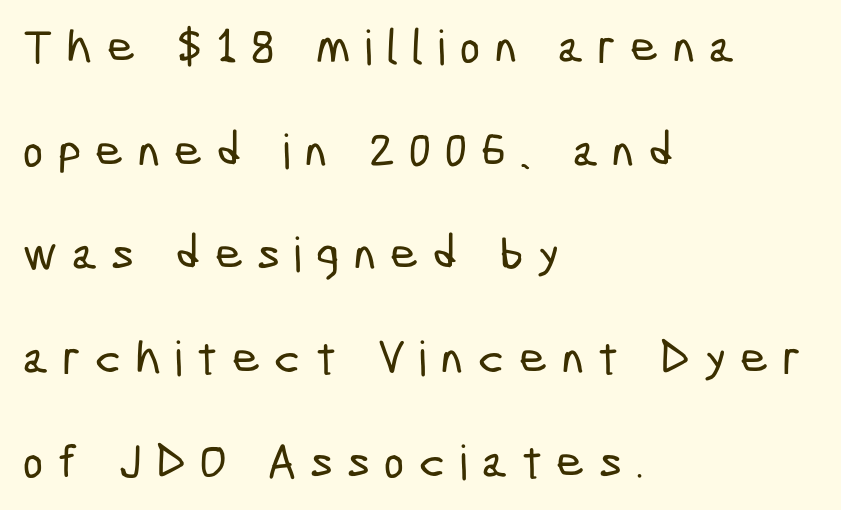
{"serif": "no", "width": "condensed", "stroke_contrast": "low", "x_height": "medium", "monospaced": "no", "underline": "no", "align": "left", "line_spacing": "loose", "line_spacing_ratio": 2.16, "letter_spacing": "wide", "letter_spacing_em": 0.3, "glyph_px": 48}
